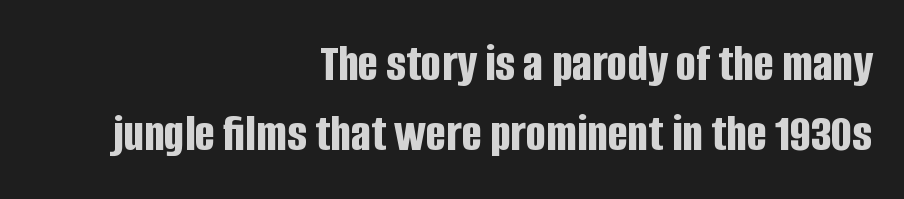
{"serif": "no", "italic": "no", "bold": "yes", "weight": "bold", "width": "condensed", "stroke_contrast": "low", "x_height": "large", "monospaced": "no", "underline": "no", "align": "right", "line_spacing": "normal", "line_spacing_ratio": 1.33, "letter_spacing": "normal", "letter_spacing_em": 0.0, "glyph_px": 53}
